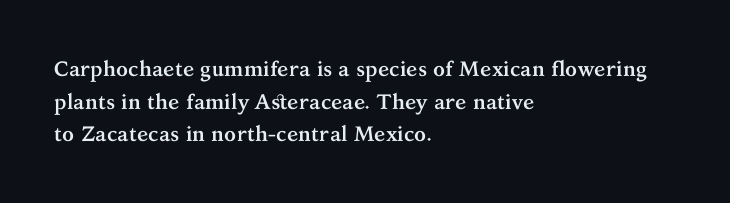
The rendering anchors every line to the left-hand side. In terms of posture, this sample is upright. This sample uses plain, unmodified letter spacing. The gap between lines stays unmarked.
